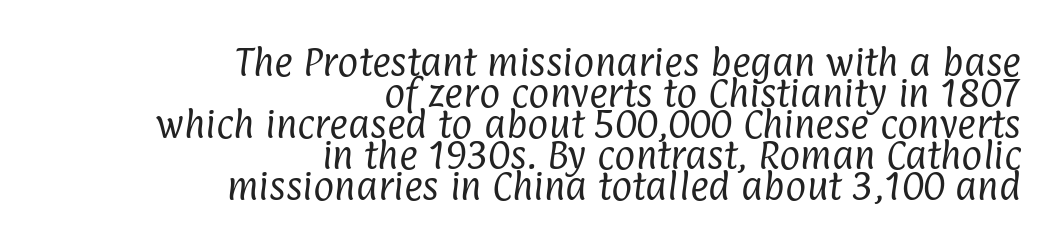
Decoration check: the copy has no underline. Does the leading feel generous? Not at all — it's pinched. The letters look calm and open, with moderate or lighter stems. Font category for this specimen: sans-serif. This sample is right-justified, so line beginnings fall wherever the words allow. No extra tracking has been applied to these lines.
